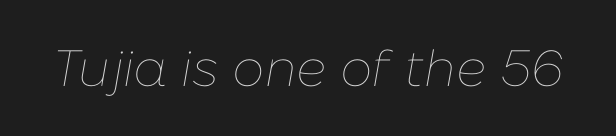
This sample uses plain, unmodified letter spacing. Tall strokes in this sample are angled rather than plumb. A bare baseline throughout the passage. Here the designer chose a conventional face with non-uniform glyph widths. Weight class: somewhere from thin through regular.
